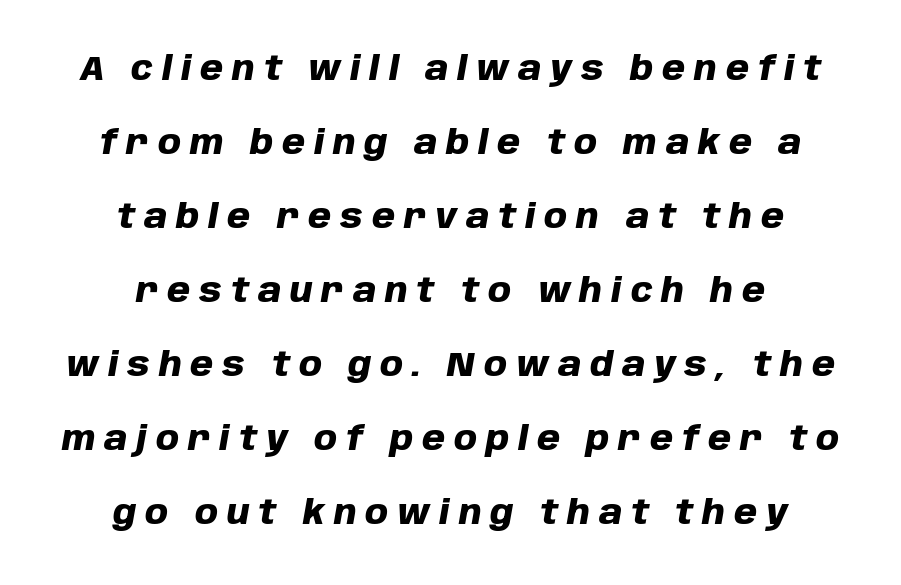
Q: Is the text bold? A: Yes.
Q: Is the text italic (slanted)? A: Yes, it leans right by about 10 degrees.
Q: Is the text underlined? A: No.
Q: How is the paragraph aligned? A: Centered.
Q: Is the spacing between letters normal or unusually wide? A: Unusually wide.
Q: Is the spacing between lines tight, normal or loose? A: Loose.
Q: Width (condensed, normal, or wide)? A: Normal.
Q: Stroke contrast? A: Low.
Q: x-height? A: Large.
Q: Monospaced? A: No.
